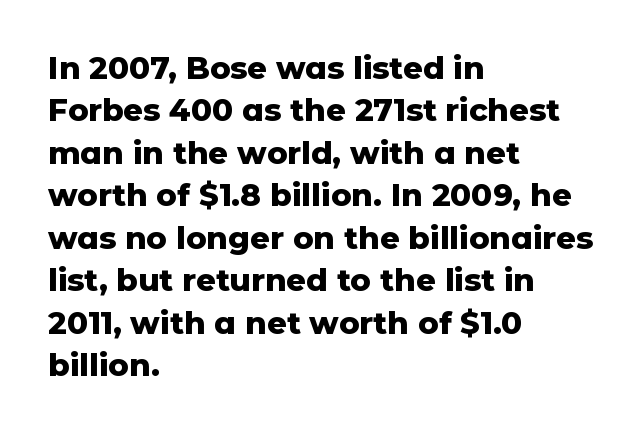
{"serif": "no", "italic": "no", "bold": "yes", "weight": "heavy", "width": "normal", "stroke_contrast": "low", "x_height": "medium", "monospaced": "no", "underline": "no", "align": "left", "line_spacing": "normal", "line_spacing_ratio": 1.37, "letter_spacing": "normal", "letter_spacing_em": 0.0, "glyph_px": 31}
